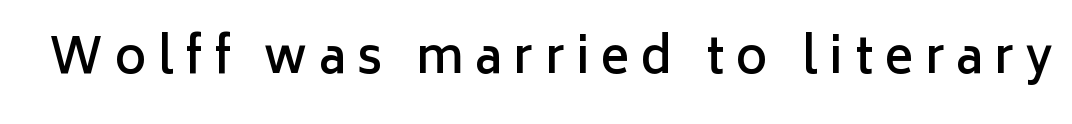
{"serif": "no", "italic": "no", "bold": "semi", "weight": "semibold", "width": "normal", "stroke_contrast": "low", "x_height": "medium", "monospaced": "no", "underline": "no", "letter_spacing": "wide", "letter_spacing_em": 0.24, "glyph_px": 48}
